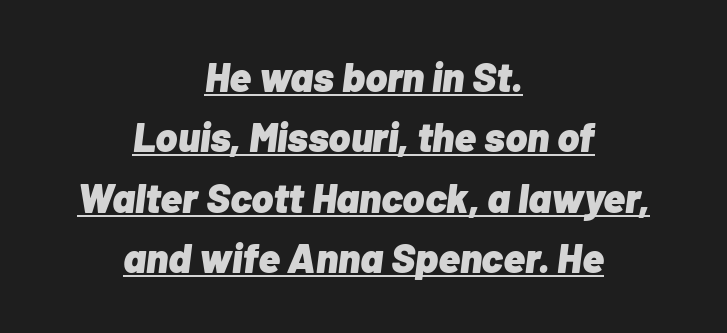
Q: Is the text bold? A: Yes.
Q: Is the text italic (slanted)? A: Yes, it leans right by about 7 degrees.
Q: Is the text underlined? A: Yes.
Q: How is the paragraph aligned? A: Centered.
Q: Is the spacing between letters normal or unusually wide? A: Normal.
Q: Is the spacing between lines tight, normal or loose? A: Normal.
Q: Width (condensed, normal, or wide)? A: Normal.
Q: Stroke contrast? A: Low.
Q: x-height? A: Medium.
Q: Monospaced? A: No.
